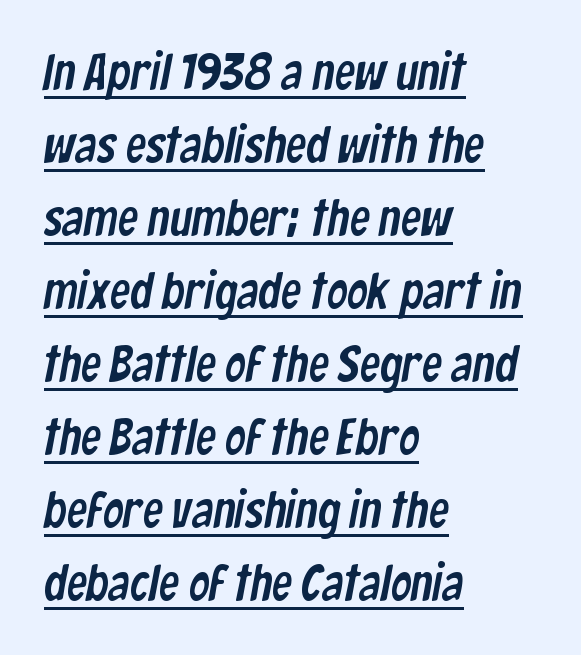
The image shows 51 px condensed sans-serif type; set left-aligned, normal line spacing (1.43x), normal letter spacing, underlined; low stroke contrast and a medium x-height.
